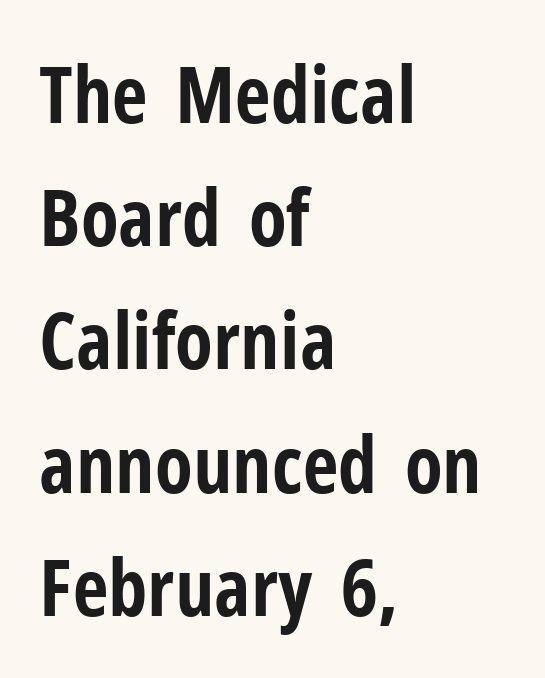
Q: Is the text bold? A: Yes.
Q: Is the text italic (slanted)? A: No, it is upright.
Q: Is the typeface a serif or a sans-serif typeface? A: Sans-serif.
Q: Is the text underlined? A: No.
Q: How is the paragraph aligned? A: Left-aligned.
Q: Is the spacing between letters normal or unusually wide? A: Normal.
Q: Is the spacing between lines tight, normal or loose? A: Normal.
Q: Width (condensed, normal, or wide)? A: Condensed.
Q: Stroke contrast? A: Low.
Q: x-height? A: Medium.
Q: Monospaced? A: No.
